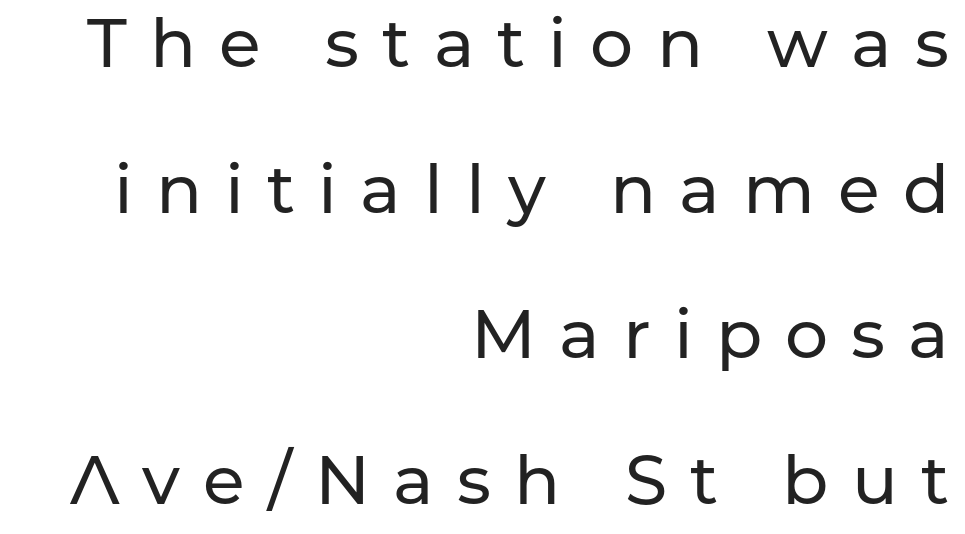
Layout note: lines flush right. This sample uses expanded letter spacing, leaving extra air between glyphs. Looks like regular typesetting: each glyph gets only the width it needs. This sample uses a sans-serif face. Line spacing here is loose. Quick note: not italic, upright.
